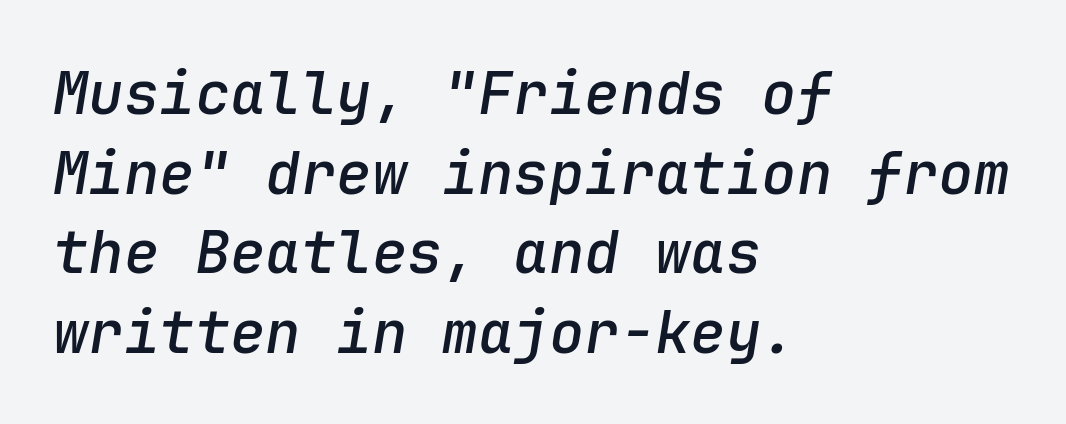
The image shows 59 px semibold type, italic (leaning right), monospaced; set left-aligned, normal line spacing (1.35x), normal letter spacing, not underlined; low stroke contrast and a medium x-height.
